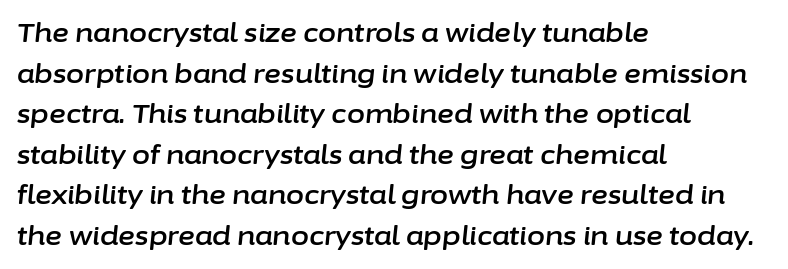
The image shows 26 px text type, italic (leaning right); set left-aligned, normal line spacing (1.56x), normal letter spacing, not underlined.
